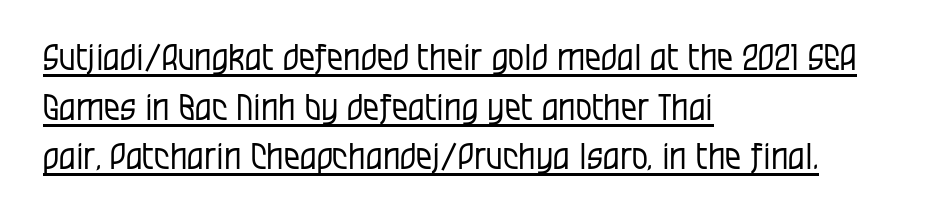
Q: Is the text bold? A: No.
Q: Is the text italic (slanted)? A: No, it is upright.
Q: Is the typeface a serif or a sans-serif typeface? A: Sans-serif.
Q: Is the text underlined? A: Yes.
Q: How is the paragraph aligned? A: Left-aligned.
Q: Is the spacing between letters normal or unusually wide? A: Normal.
Q: Is the spacing between lines tight, normal or loose? A: Normal.
Q: Width (condensed, normal, or wide)? A: Condensed.
Q: Stroke contrast? A: Low.
Q: x-height? A: Large.
Q: Monospaced? A: No.
